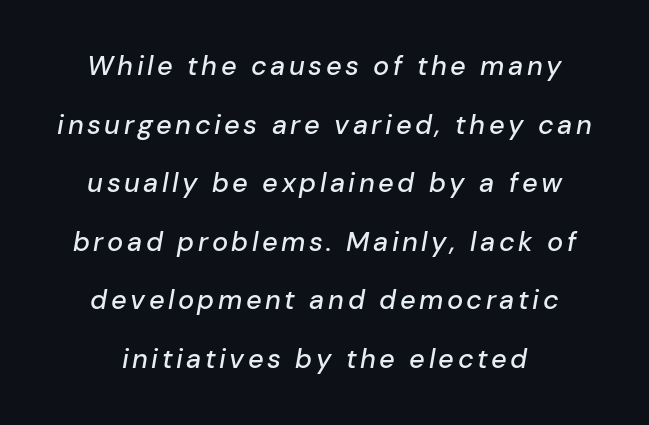
Q: Is the text italic (slanted)? A: Yes, it leans right by about 10 degrees.
Q: Is the text underlined? A: No.
Q: How is the paragraph aligned? A: Centered.
Q: Is the spacing between lines tight, normal or loose? A: Loose.
